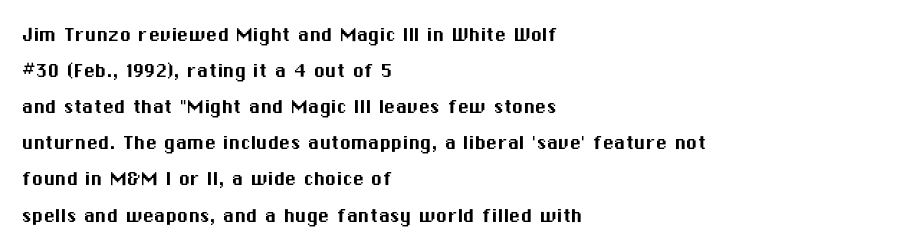
The image shows 23 px text type, upright; set left-aligned, normal line spacing (1.57x), normal letter spacing, not underlined.
